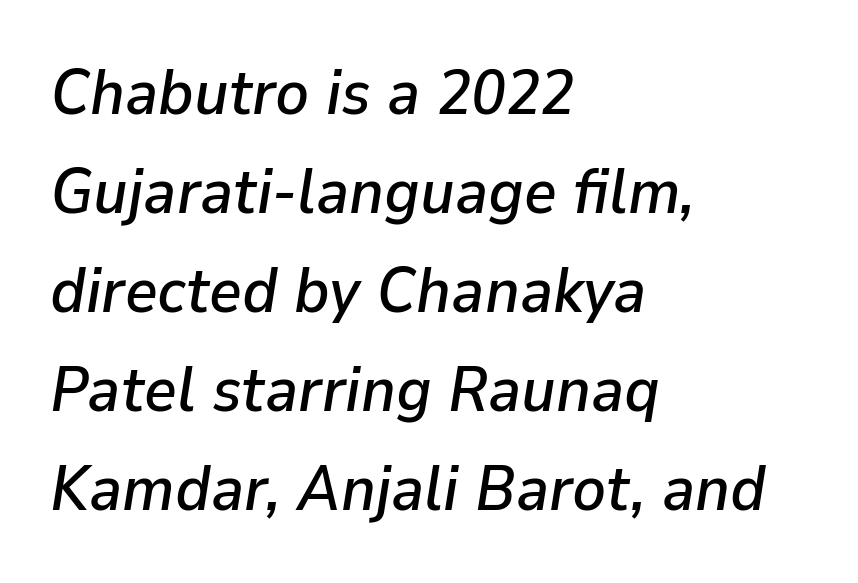
The image shows 63 px text type, italic (leaning right); set left-aligned, normal line spacing (1.57x), normal letter spacing, not underlined; low stroke contrast and a medium x-height.
